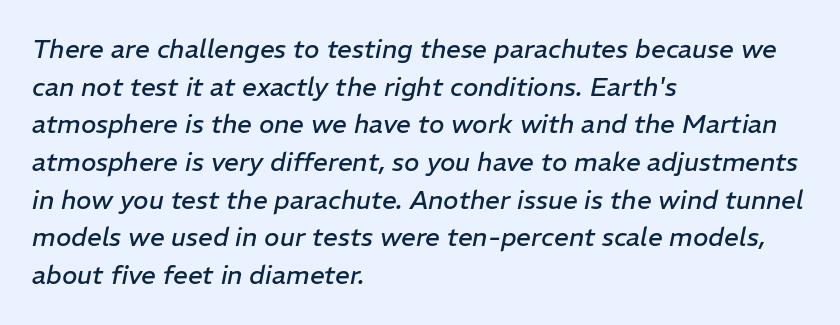
{"italic": "yes", "lean": "right", "slant_degrees": 11, "bold": "no", "underline": "no", "align": "left", "line_spacing": "normal", "line_spacing_ratio": 1.45, "letter_spacing": "normal", "letter_spacing_em": 0.0, "glyph_px": 26}
